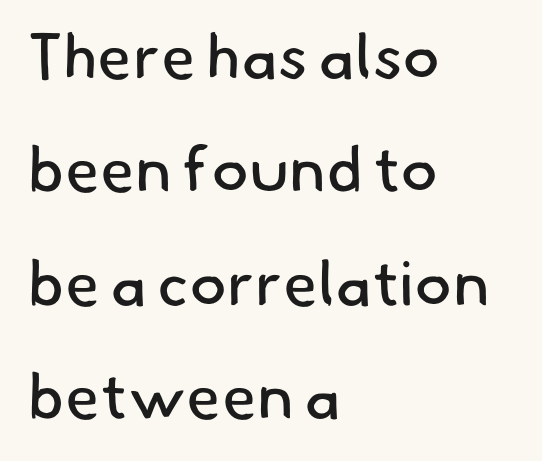
Q: Is the text bold? A: No.
Q: Is the typeface a serif or a sans-serif typeface? A: Sans-serif.
Q: Is the text underlined? A: No.
Q: How is the paragraph aligned? A: Left-aligned.
Q: Is the spacing between letters normal or unusually wide? A: Normal.
Q: Width (condensed, normal, or wide)? A: Normal.
Q: Stroke contrast? A: Low.
Q: x-height? A: Small.
Q: Monospaced? A: No.
